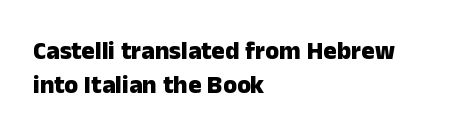
Q: Is the text bold? A: Yes.
Q: Is the text italic (slanted)? A: No, it is upright.
Q: Is the text underlined? A: No.
Q: How is the paragraph aligned? A: Left-aligned.
Q: Is the spacing between letters normal or unusually wide? A: Normal.
Q: Is the spacing between lines tight, normal or loose? A: Normal.
